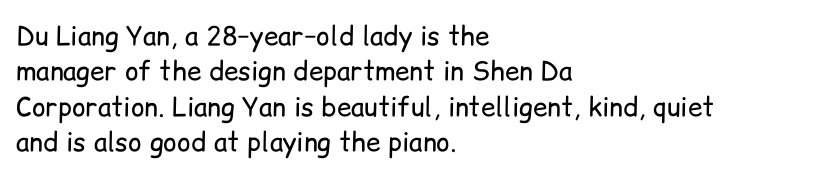
{"italic": "no", "bold": "no", "underline": "no", "align": "left", "line_spacing": "normal", "line_spacing_ratio": 1.36, "letter_spacing": "normal", "letter_spacing_em": 0.0, "glyph_px": 26}
